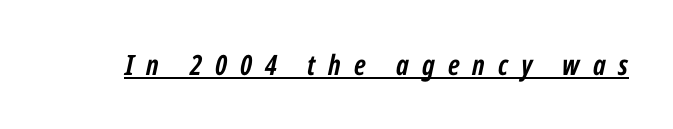
{"italic": "yes", "lean": "right", "slant_degrees": 12, "bold": "yes", "weight": "semibold", "width": "condensed", "stroke_contrast": "low", "x_height": "medium", "monospaced": "no", "underline": "yes", "letter_spacing": "wide", "letter_spacing_em": 0.46, "glyph_px": 28}
